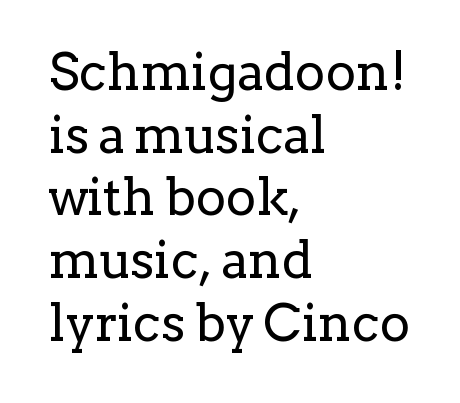
{"serif": "yes", "italic": "no", "bold": "no", "weight": "regular", "width": "normal", "stroke_contrast": "low", "x_height": "medium", "monospaced": "no", "underline": "no", "align": "left", "line_spacing_ratio": 1.23, "letter_spacing": "normal", "letter_spacing_em": 0.0, "glyph_px": 51}
